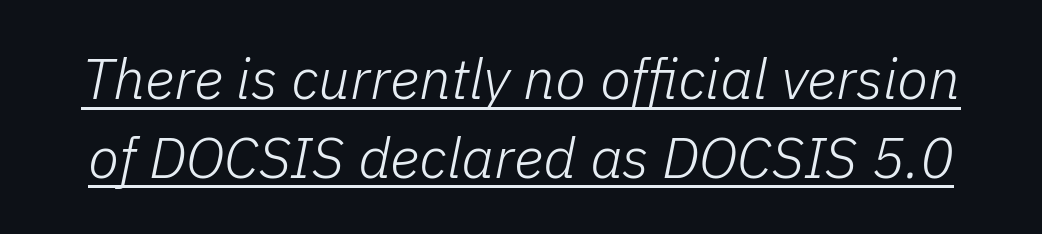
The passage shown is underscored from start to finish. Slant detected: the letters are inclined. A quiet, ordinary-to-light weight characterises the typeface. This sample keeps an unexceptional amount of space between lines. The rendering keeps characters at their native spacing.
